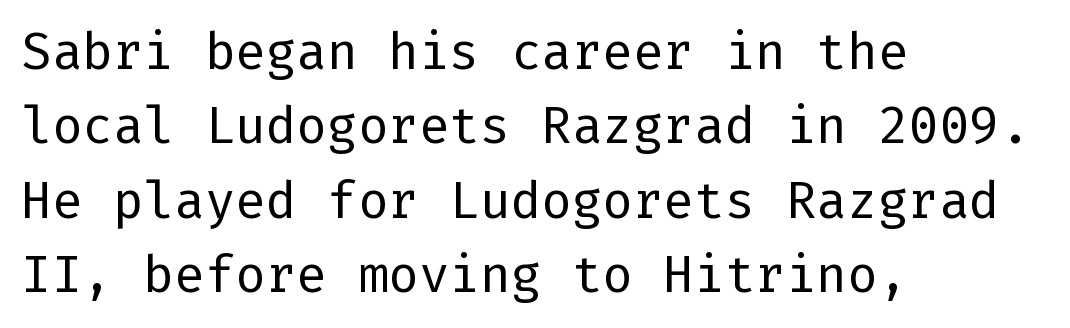
The image shows 51 px regular-weight sans-serif type, upright; set left-aligned, normal line spacing (1.46x), normal letter spacing, not underlined; low stroke contrast and a medium x-height.
